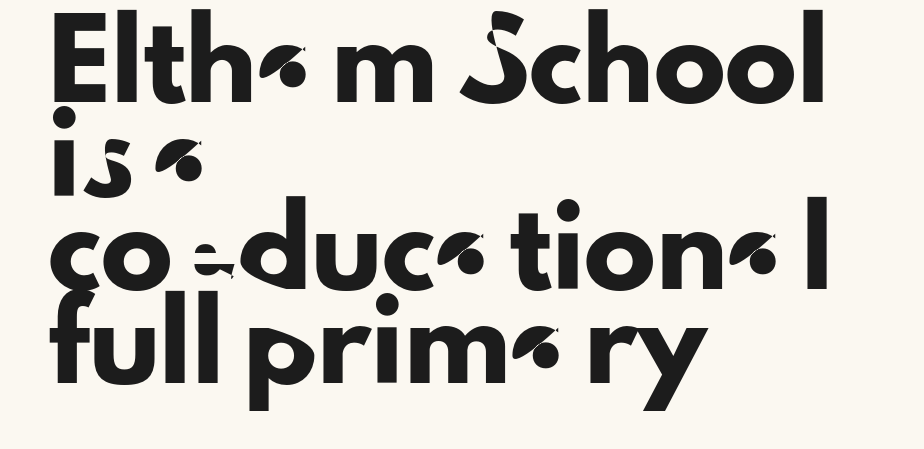
{"serif": "no", "italic": "no", "width": "normal", "stroke_contrast": "low", "x_height": "small", "monospaced": "no", "underline": "no", "align": "left", "line_spacing": "normal", "line_spacing_ratio": 1.3, "letter_spacing": "normal", "letter_spacing_em": 0.0, "glyph_px": 72}
